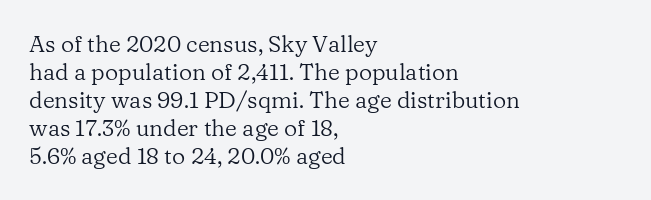
Q: Is the text bold? A: No.
Q: Is the text italic (slanted)? A: No, it is upright.
Q: Is the text underlined? A: No.
Q: How is the paragraph aligned? A: Left-aligned.
Q: Is the spacing between letters normal or unusually wide? A: Normal.
